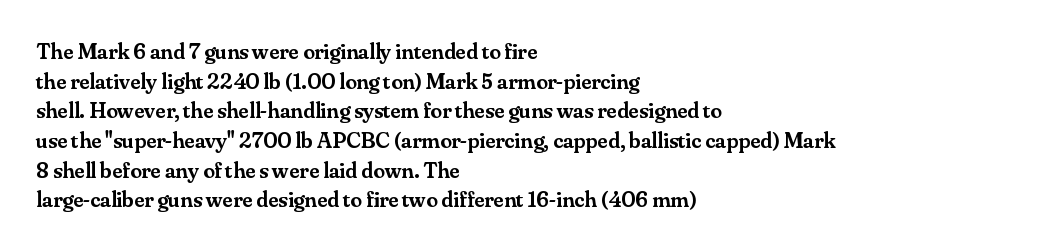
{"italic": "no", "bold": "semi", "underline": "no", "align": "left", "line_spacing": "normal", "line_spacing_ratio": 1.29, "letter_spacing": "normal", "letter_spacing_em": 0.0, "glyph_px": 23}
